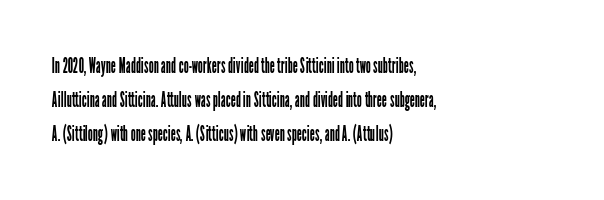
{"italic": "no", "bold": "no", "underline": "no", "align": "left", "line_spacing": "normal", "line_spacing_ratio": 1.55, "letter_spacing": "normal", "letter_spacing_em": 0.0, "glyph_px": 22}
